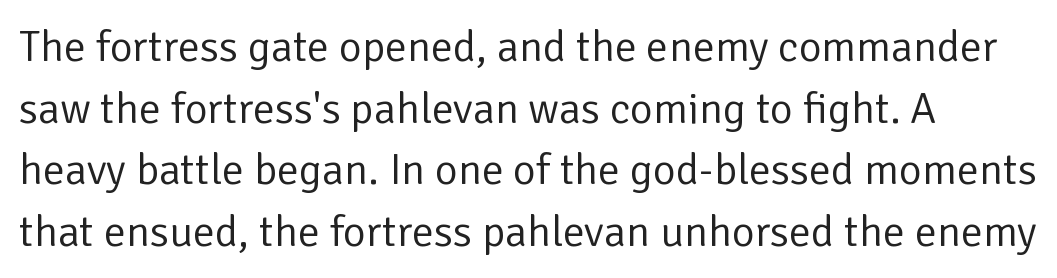
The image shows 44 px regular-weight sans-serif type, upright; set normal line spacing (1.4x), normal letter spacing, not underlined; low stroke contrast and a medium x-height.
